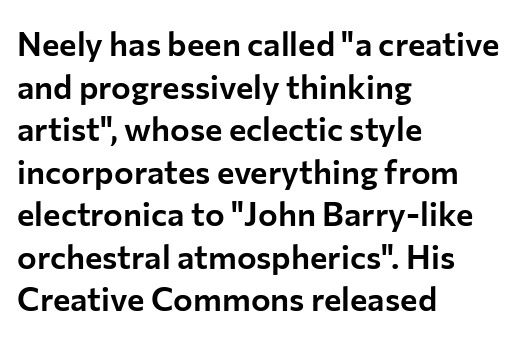
{"serif": "no", "italic": "no", "width": "normal", "stroke_contrast": "low", "x_height": "medium", "monospaced": "no", "underline": "no", "align": "left", "line_spacing": "normal", "line_spacing_ratio": 1.29, "letter_spacing": "normal", "letter_spacing_em": 0.0, "glyph_px": 33}
